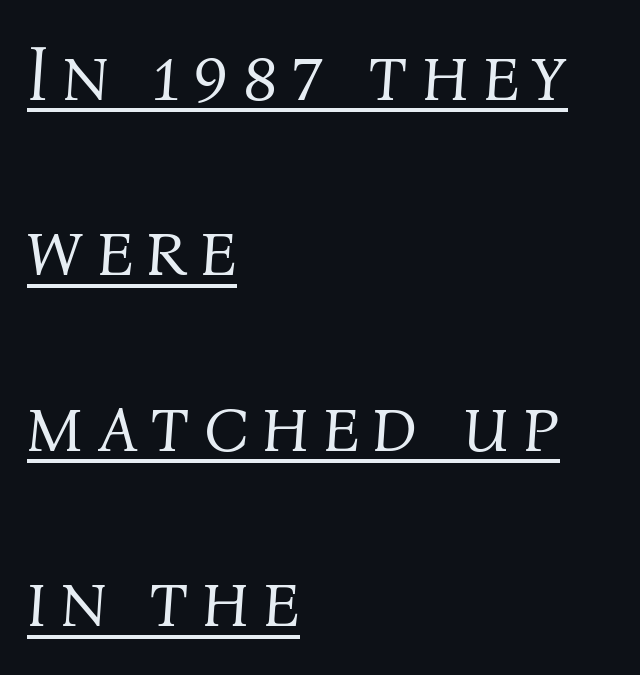
The image shows 78 px light type, italic (leaning right); set left-aligned, loose line spacing (2.25x), underlined; medium stroke contrast and a medium x-height.
